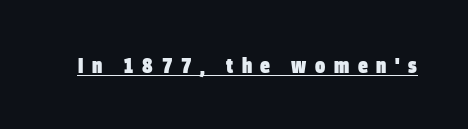
Spacing between characters has been opened up far beyond the box default. Students, observe the line beneath the letters — that is underlining. Students, this is bold: see how much ink each stroke carries.
